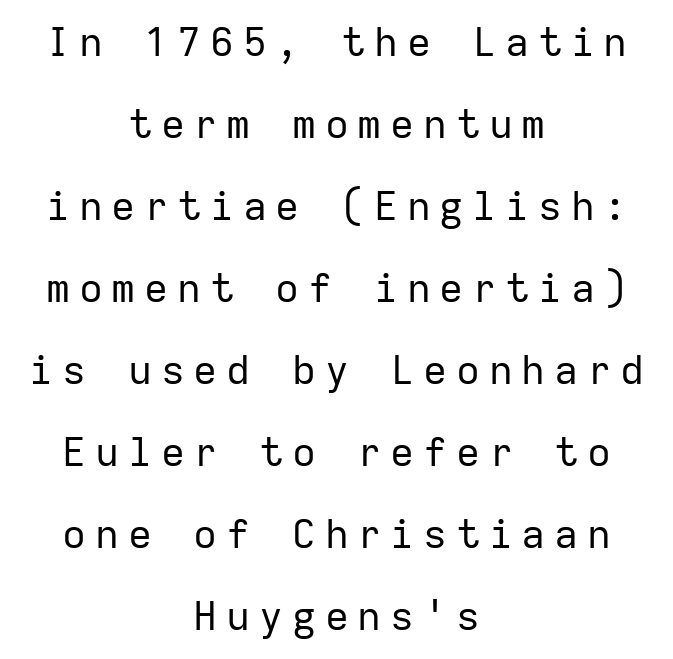
No letter is thick-stroked: the sample isn't bold. The specimen reads as upright at a glance. These lines are rendered in a fixed-pitch font. The lines are spread far apart with generous leading.
